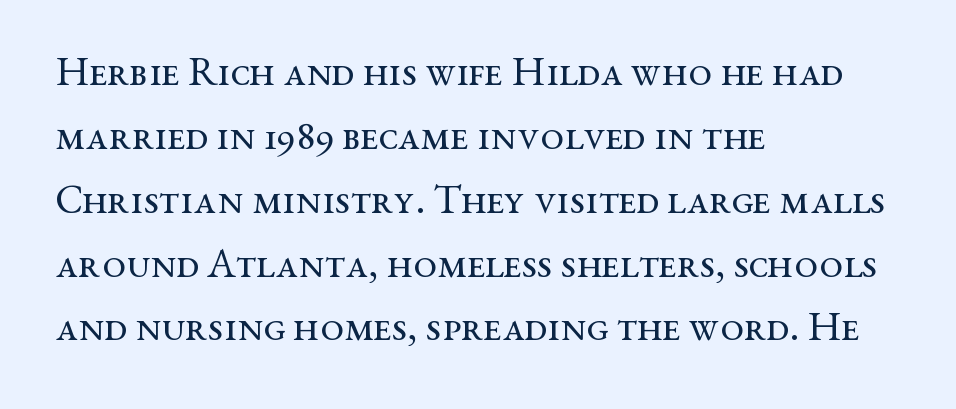
Q: Is the text bold? A: No.
Q: Is the text italic (slanted)? A: No, it is upright.
Q: Is the typeface a serif or a sans-serif typeface? A: Serif.
Q: Is the text underlined? A: No.
Q: How is the paragraph aligned? A: Left-aligned.
Q: Is the spacing between letters normal or unusually wide? A: Normal.
Q: Is the spacing between lines tight, normal or loose? A: Normal.
Q: Width (condensed, normal, or wide)? A: Wide.
Q: Stroke contrast? A: Medium.
Q: x-height? A: Medium.
Q: Monospaced? A: No.
